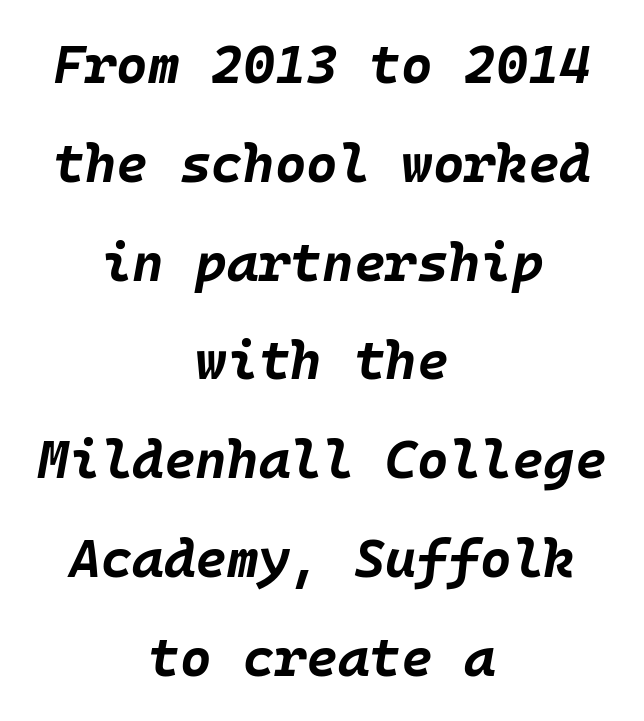
Q: Is the text bold? A: Yes.
Q: Is the text italic (slanted)? A: Yes, it leans right by about 10 degrees.
Q: Is the text underlined? A: No.
Q: How is the paragraph aligned? A: Centered.
Q: Is the spacing between letters normal or unusually wide? A: Normal.
Q: Width (condensed, normal, or wide)? A: Normal.
Q: Stroke contrast? A: Low.
Q: x-height? A: Large.
